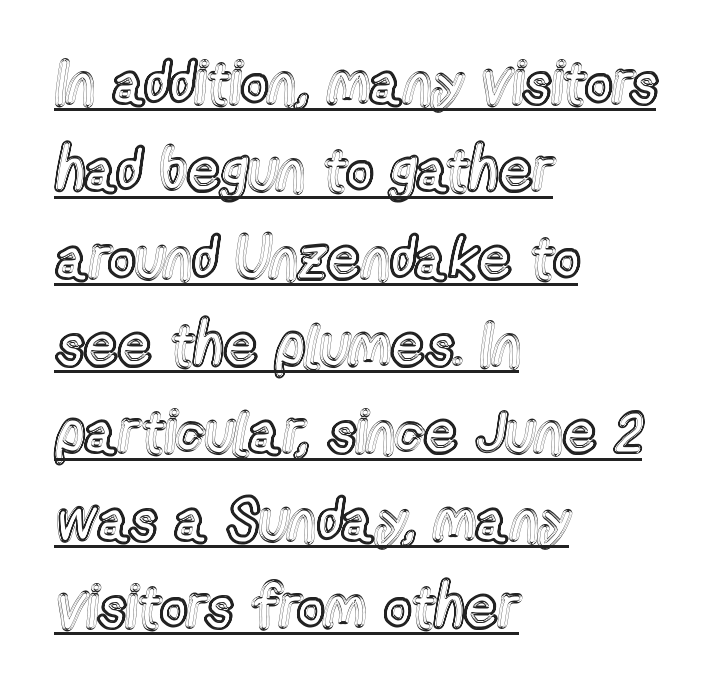
The image shows 59 px condensed type; set left-aligned, normal line spacing (1.48x), normal letter spacing, underlined; a medium x-height.
